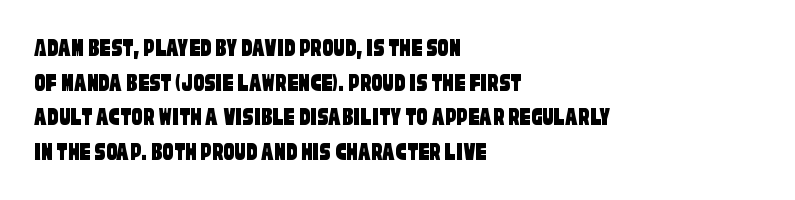
The image shows 27 px text type; set left-aligned, normal line spacing (1.28x), normal letter spacing, not underlined.
